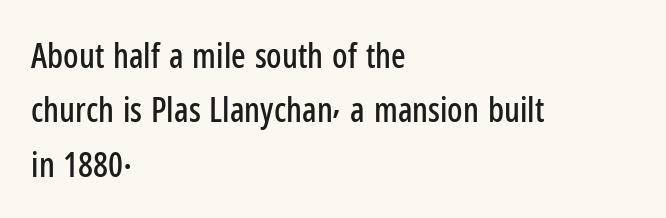
Q: Is the text italic (slanted)? A: No, it is upright.
Q: Is the typeface a serif or a sans-serif typeface? A: Sans-serif.
Q: Is the text underlined? A: No.
Q: How is the paragraph aligned? A: Left-aligned.
Q: Is the spacing between letters normal or unusually wide? A: Normal.
Q: Is the spacing between lines tight, normal or loose? A: Normal.
Q: Width (condensed, normal, or wide)? A: Condensed.
Q: Stroke contrast? A: Low.
Q: x-height? A: Medium.
Q: Monospaced? A: No.
